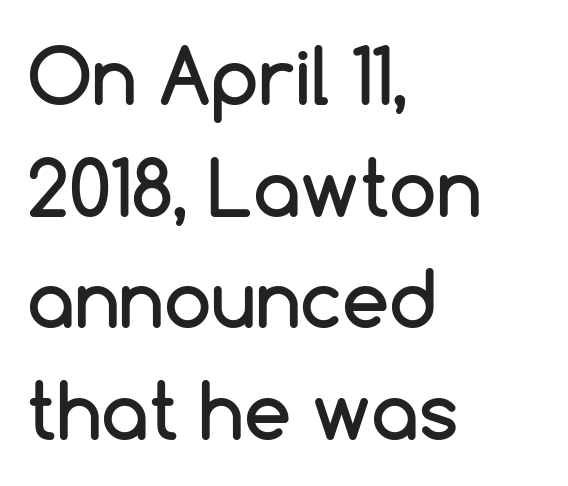
The image shows 76 px sans-serif type, upright; set left-aligned, normal line spacing (1.47x), normal letter spacing, not underlined; low stroke contrast and a medium x-height.
